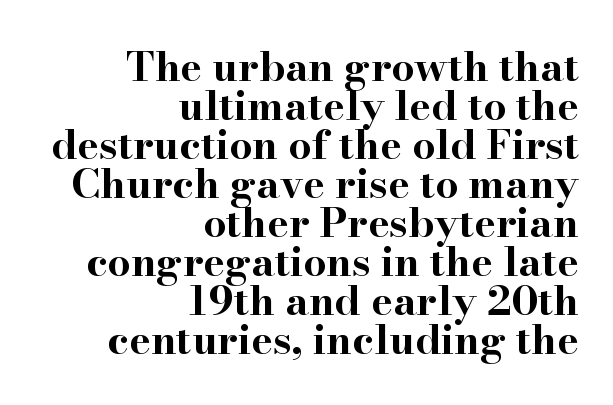
Is the block centered? No — it sits flush against the right margin. How are the letters spaced? Ordinarily, with no added tracking. The string is rendered with underlining switched off. Regarding leading, the lines here are crowded together. The typeface chosen for these lines features serifs. Designer's note — italics off, roman on.
